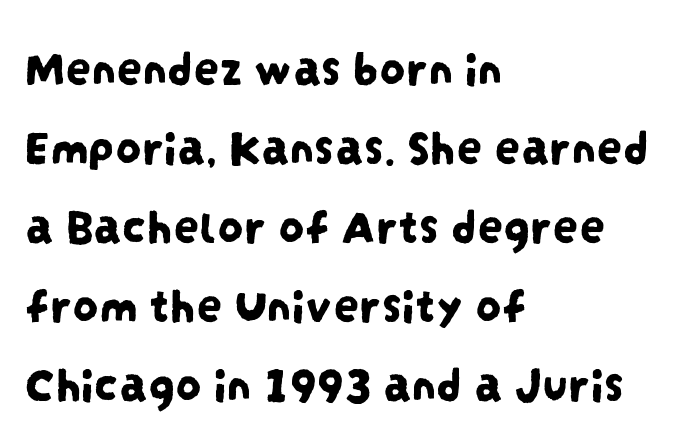
The image shows 51 px condensed sans-serif type; set left-aligned, normal line spacing (1.55x), normal letter spacing, not underlined; low stroke contrast and a large x-height.
